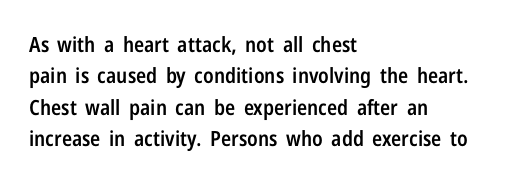
Q: Is the text bold? A: Semi-bold.
Q: Is the text italic (slanted)? A: No, it is upright.
Q: Is the text underlined? A: No.
Q: How is the paragraph aligned? A: Left-aligned.
Q: Is the spacing between letters normal or unusually wide? A: Normal.
Q: Is the spacing between lines tight, normal or loose? A: Normal.
